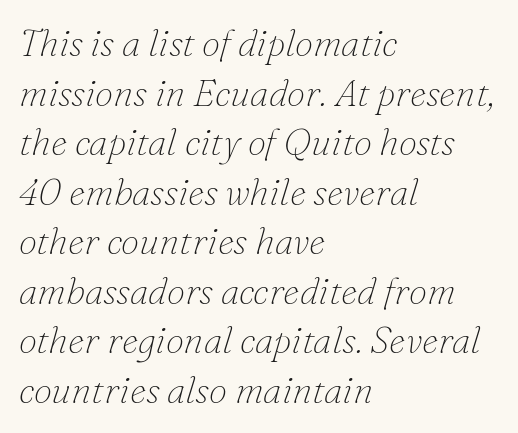
Q: Is the text bold? A: No.
Q: Is the text italic (slanted)? A: Yes, it leans right by about 16 degrees.
Q: Is the typeface a serif or a sans-serif typeface? A: Serif.
Q: Is the text underlined? A: No.
Q: How is the paragraph aligned? A: Left-aligned.
Q: Is the spacing between letters normal or unusually wide? A: Normal.
Q: Is the spacing between lines tight, normal or loose? A: Normal.
Q: Width (condensed, normal, or wide)? A: Normal.
Q: Stroke contrast? A: Low.
Q: x-height? A: Small.
Q: Monospaced? A: No.
